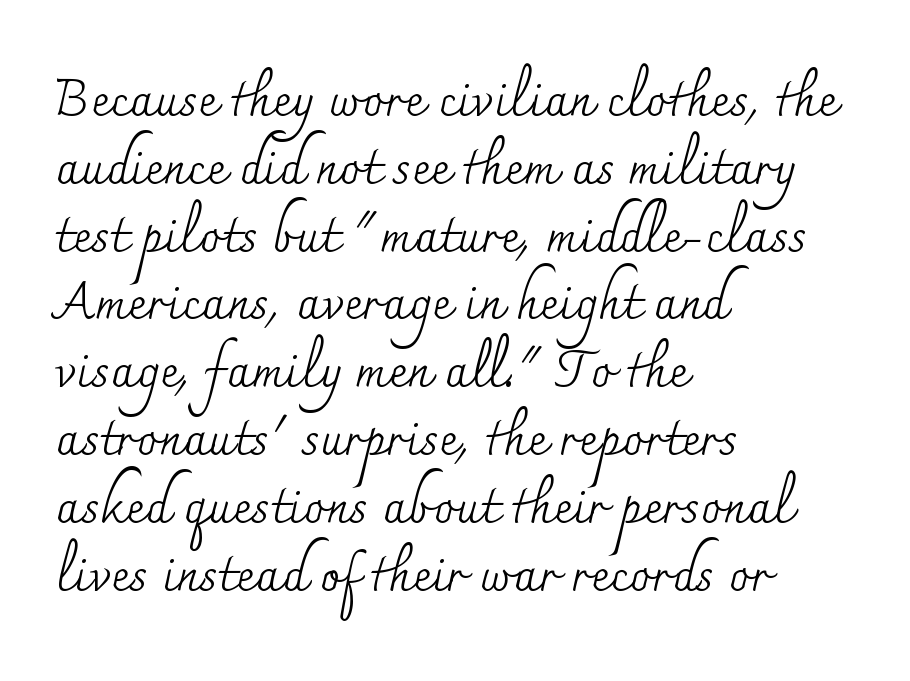
The specimen omits any rule beneath the text block's lines. These glyphs show unthickened strokes, regular width or finer. Little horizontal feet cap the strokes, marking this as serif type. Think of a printed novel: that variable character pitch is what you see here.
